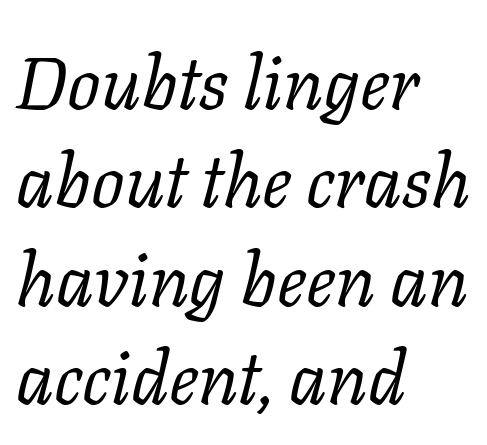
Q: Is the text bold? A: No.
Q: Is the text italic (slanted)? A: Yes, it leans right by about 11 degrees.
Q: Is the typeface a serif or a sans-serif typeface? A: Serif.
Q: Is the text underlined? A: No.
Q: How is the paragraph aligned? A: Left-aligned.
Q: Is the spacing between letters normal or unusually wide? A: Normal.
Q: Is the spacing between lines tight, normal or loose? A: Normal.
Q: Width (condensed, normal, or wide)? A: Normal.
Q: Stroke contrast? A: Low.
Q: x-height? A: Medium.
Q: Monospaced? A: No.
